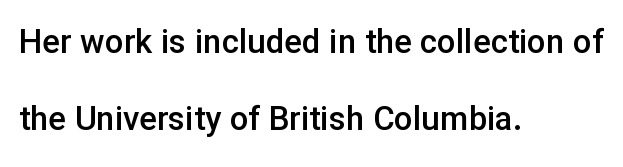
The rag falls on the right side of this text block. Varying glyph widths throughout — classic text-font behaviour. Leading is clearly above the norm, producing a sparse column. Stroke thickness is moderately raised; the sample reads as semibold. The typeface chosen for these lines omits serifs.
